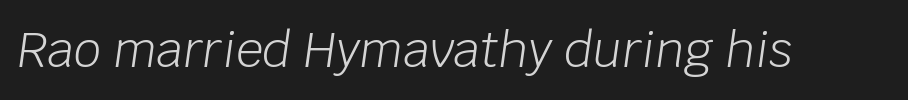
The image shows 48 px light type, italic (leaning right); set normal letter spacing, not underlined; low stroke contrast and a large x-height.
